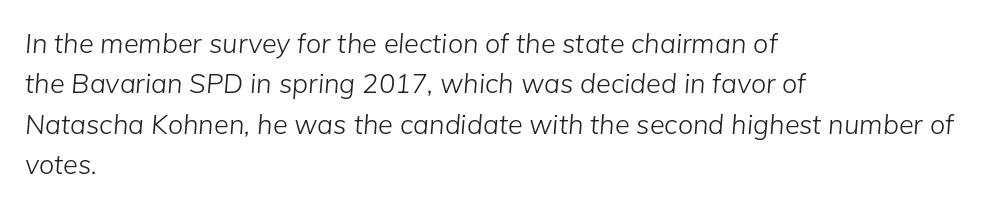
The image shows 27 px text type, italic (leaning right); set left-aligned, normal line spacing (1.5x), normal letter spacing, not underlined.
